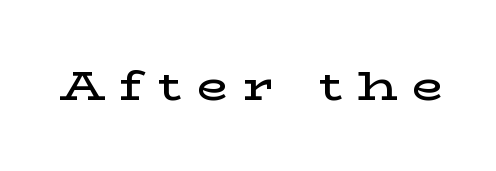
Q: Is the text bold? A: Semi-bold.
Q: Is the text italic (slanted)? A: No, it is upright.
Q: Is the typeface a serif or a sans-serif typeface? A: Serif.
Q: Is the text underlined? A: No.
Q: Is the spacing between letters normal or unusually wide? A: Unusually wide.
Q: Width (condensed, normal, or wide)? A: Wide.
Q: Stroke contrast? A: Low.
Q: x-height? A: Medium.
Q: Monospaced? A: No.
